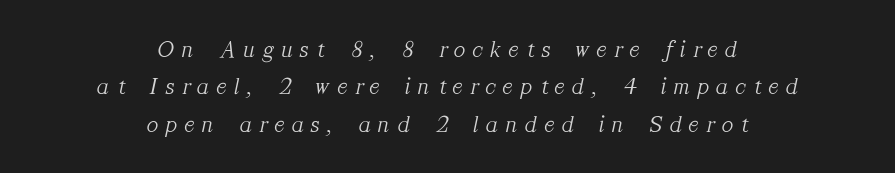
Reading down the column, the eye jumps a familiar distance to each next line. Compared with typical body copy, the letter spacing here is much looser. Unbolded letterforms with no extra heft. The space beneath each line is pristine and unruled. Italic? Definitely — the glyphs are oblique.
